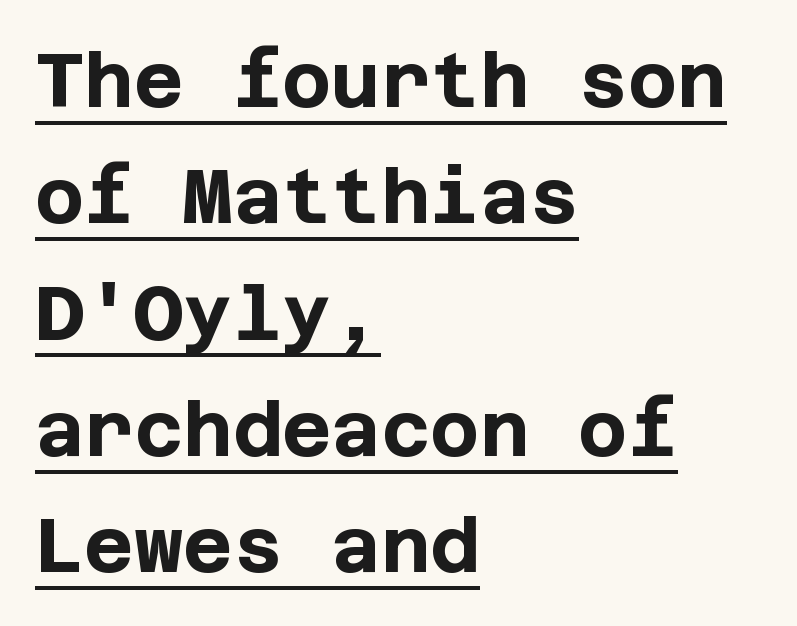
Q: Is the text bold? A: Yes.
Q: Is the text italic (slanted)? A: No, it is upright.
Q: Is the typeface a serif or a sans-serif typeface? A: Sans-serif.
Q: Is the text underlined? A: Yes.
Q: How is the paragraph aligned? A: Left-aligned.
Q: Is the spacing between letters normal or unusually wide? A: Normal.
Q: Is the spacing between lines tight, normal or loose? A: Normal.
Q: Width (condensed, normal, or wide)? A: Normal.
Q: Stroke contrast? A: Low.
Q: x-height? A: Large.
